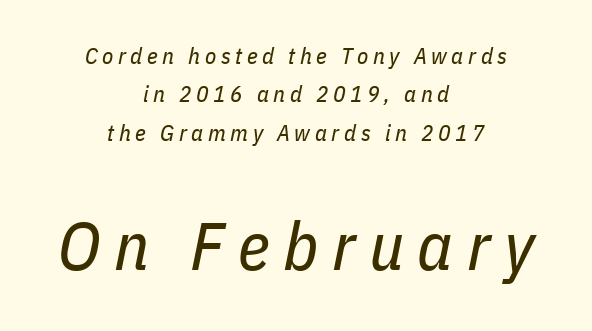
{"italic": "yes", "lean": "right", "slant_degrees": 11, "bold": "no", "weight": "regular", "width": "condensed", "stroke_contrast": "low", "x_height": "medium", "monospaced": "no", "underline": "no", "align": "center", "line_spacing": "normal", "line_spacing_ratio": 1.67, "letter_spacing": "wide", "letter_spacing_em": 0.2, "larger_block": "second", "size_ratio": 2.96, "glyph_px": 68}
